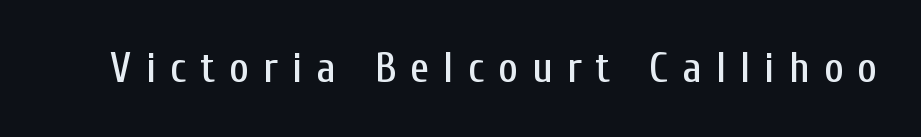
{"serif": "no", "italic": "no", "width": "condensed", "stroke_contrast": "low", "x_height": "medium", "monospaced": "no", "underline": "no", "letter_spacing": "wide", "letter_spacing_em": 0.34, "glyph_px": 42}
